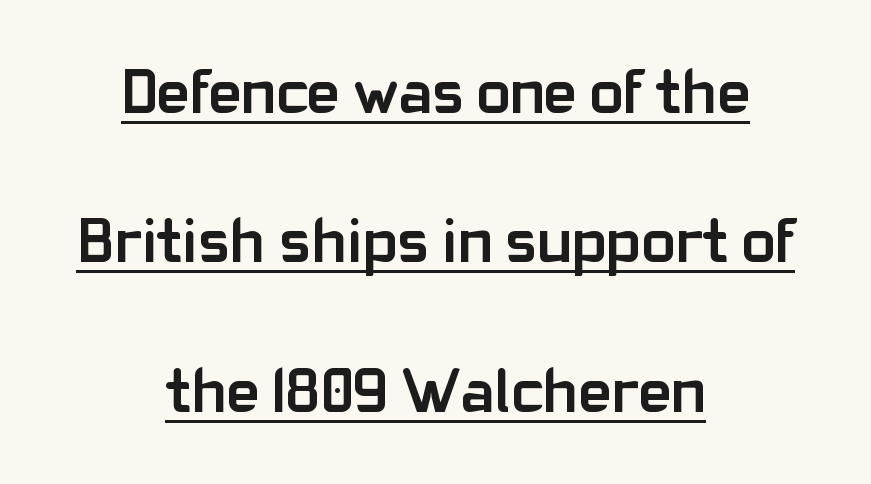
Q: Is the text bold? A: Yes.
Q: Is the text italic (slanted)? A: No, it is upright.
Q: Is the typeface a serif or a sans-serif typeface? A: Sans-serif.
Q: Is the text underlined? A: Yes.
Q: How is the paragraph aligned? A: Centered.
Q: Is the spacing between letters normal or unusually wide? A: Normal.
Q: Is the spacing between lines tight, normal or loose? A: Loose.
Q: Width (condensed, normal, or wide)? A: Normal.
Q: Stroke contrast? A: Low.
Q: x-height? A: Medium.
Q: Monospaced? A: No.
